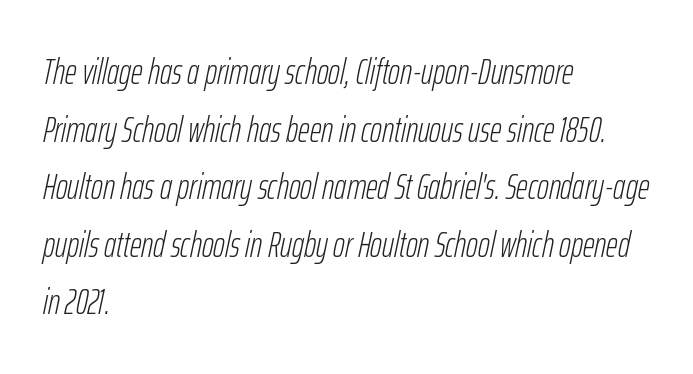
Q: Is the text bold? A: No.
Q: Is the text italic (slanted)? A: Yes, it leans right by about 12 degrees.
Q: Is the text underlined? A: No.
Q: How is the paragraph aligned? A: Left-aligned.
Q: Is the spacing between letters normal or unusually wide? A: Normal.
Q: Is the spacing between lines tight, normal or loose? A: Normal.
Q: Width (condensed, normal, or wide)? A: Condensed.
Q: Stroke contrast? A: Low.
Q: x-height? A: Medium.
Q: Monospaced? A: No.
